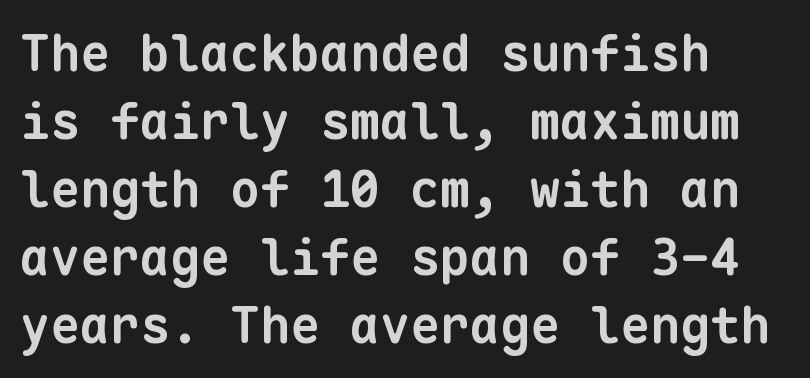
The glyphs have the mass of a bold cut. A normal amount of white space separates one row of letters from the next. In CSS terms this would be text-align: left. Here the glyphs are tracked normally, forming tight word shapes. You could count columns in this text — the font is strictly monospaced. The strip under each line holds only bare page.
